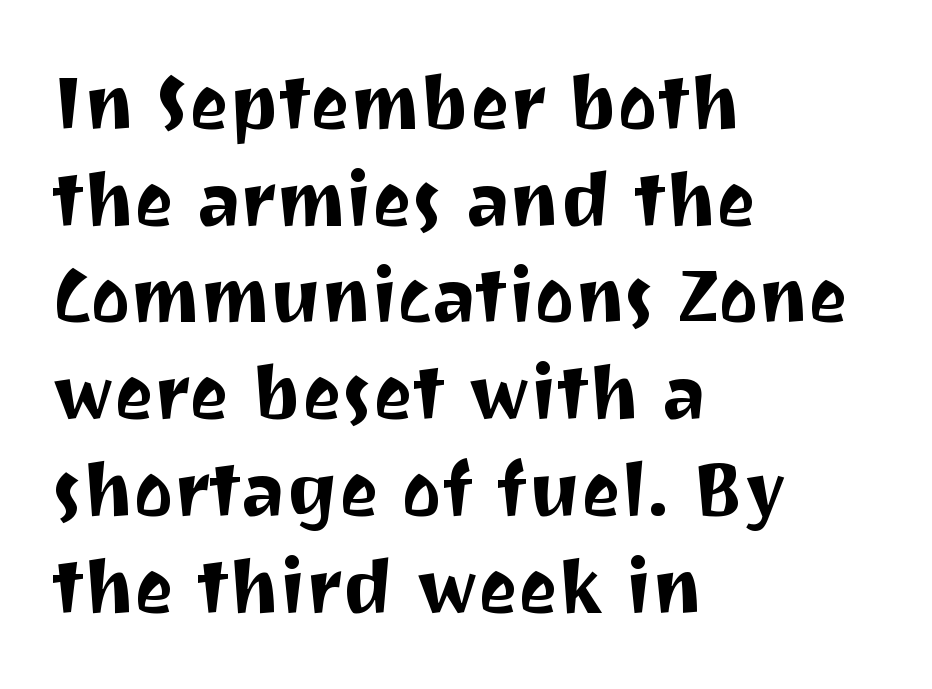
{"serif": "no", "italic": "no", "width": "normal", "stroke_contrast": "medium", "x_height": "medium", "monospaced": "no", "underline": "no", "align": "left", "line_spacing": "normal", "line_spacing_ratio": 1.29, "letter_spacing": "normal", "letter_spacing_em": 0.0, "glyph_px": 75}
